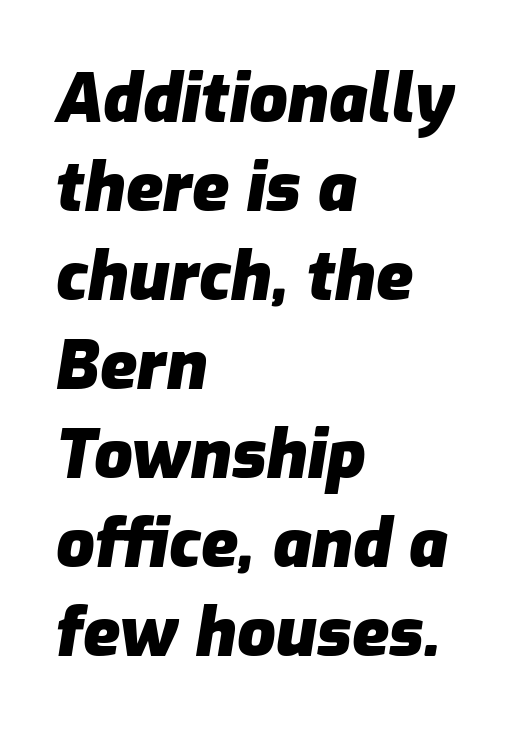
Caption: multi-line text, flush left, ragged right. A normal amount of white space separates one row of letters from the next. The glyphs are unaccompanied by any horizontal stroke below them. Students, this is bold: see how much ink each stroke carries. How are the letters spaced? Ordinarily, with no added tracking. Varying glyph widths throughout — classic text-font behaviour.
